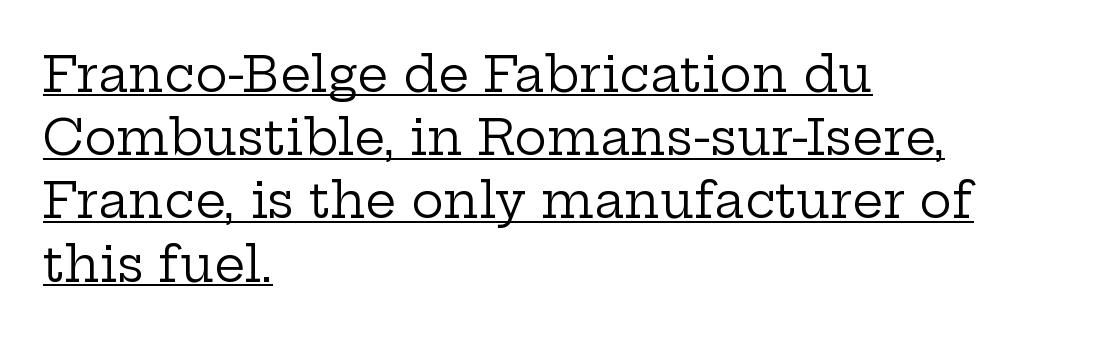
{"serif": "yes", "italic": "no", "bold": "no", "weight": "regular", "width": "wide", "stroke_contrast": "low", "x_height": "medium", "monospaced": "no", "underline": "yes", "align": "left", "line_spacing": "normal", "line_spacing_ratio": 1.29, "letter_spacing": "normal", "letter_spacing_em": 0.0, "glyph_px": 49}
